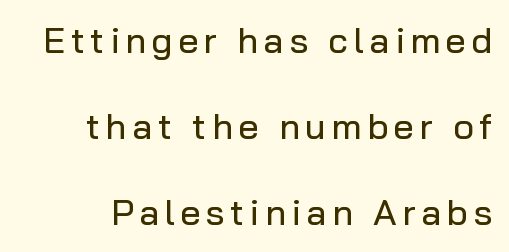
{"serif": "no", "italic": "no", "width": "normal", "stroke_contrast": "low", "x_height": "medium", "monospaced": "no", "underline": "no", "line_spacing": "loose", "line_spacing_ratio": 2.39, "glyph_px": 36}
